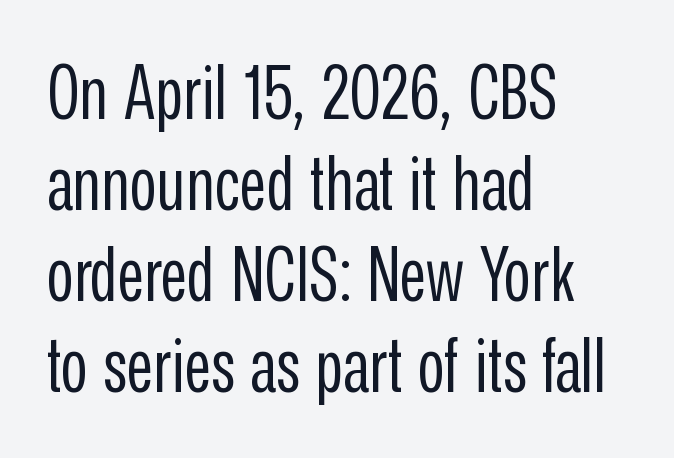
{"serif": "no", "italic": "no", "bold": "no", "weight": "regular", "width": "condensed", "stroke_contrast": "low", "x_height": "medium", "monospaced": "no", "underline": "no", "align": "left", "line_spacing_ratio": 1.23, "letter_spacing": "normal", "letter_spacing_em": 0.0, "glyph_px": 74}
